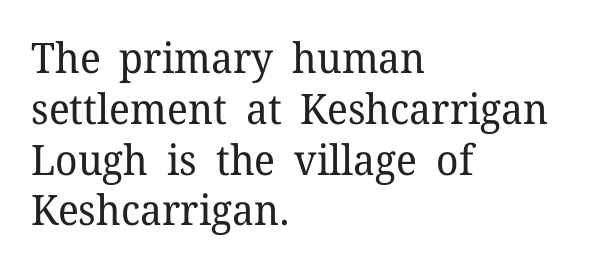
Q: Is the text bold? A: No.
Q: Is the text italic (slanted)? A: No, it is upright.
Q: Is the typeface a serif or a sans-serif typeface? A: Serif.
Q: Is the text underlined? A: No.
Q: How is the paragraph aligned? A: Left-aligned.
Q: Is the spacing between letters normal or unusually wide? A: Normal.
Q: Width (condensed, normal, or wide)? A: Normal.
Q: Stroke contrast? A: Low.
Q: x-height? A: Medium.
Q: Monospaced? A: No.
